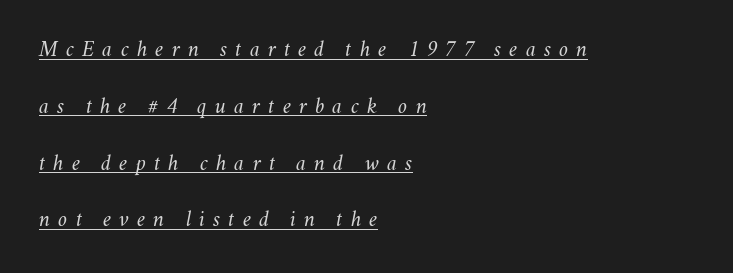
The image shows 23 px text type, italic (leaning right); set left-aligned, loose line spacing (2.47x), unusually wide letter spacing (+0.35 em), underlined.
